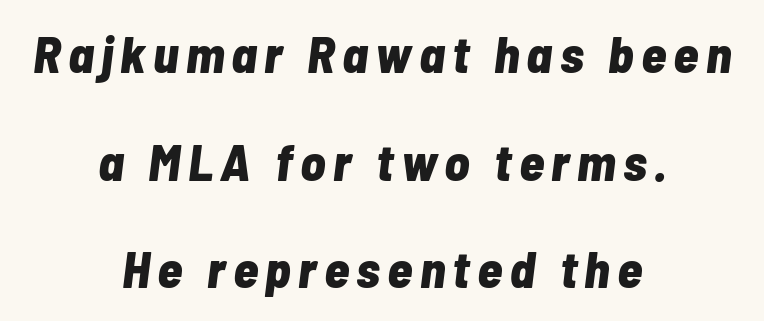
If you drew a line through each stem, it would be angled. The rendering positions every line midway between the sides. Successive baselines arrive slowly, with a big drop between each. Is this a fixed-width face? No — the glyphs have proportional, varying widths. I'd describe the lettering as bold — thick and assertive.
